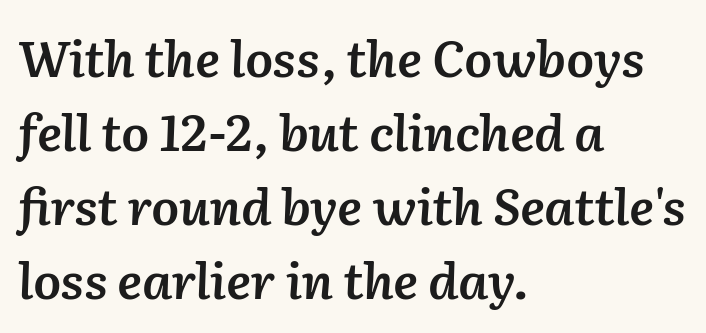
Q: Is the text bold? A: Semi-bold.
Q: Is the text italic (slanted)? A: Yes, it leans right by about 2 degrees.
Q: Is the text underlined? A: No.
Q: How is the paragraph aligned? A: Left-aligned.
Q: Is the spacing between letters normal or unusually wide? A: Normal.
Q: Is the spacing between lines tight, normal or loose? A: Normal.
Q: Width (condensed, normal, or wide)? A: Normal.
Q: Stroke contrast? A: Low.
Q: x-height? A: Medium.
Q: Monospaced? A: No.
